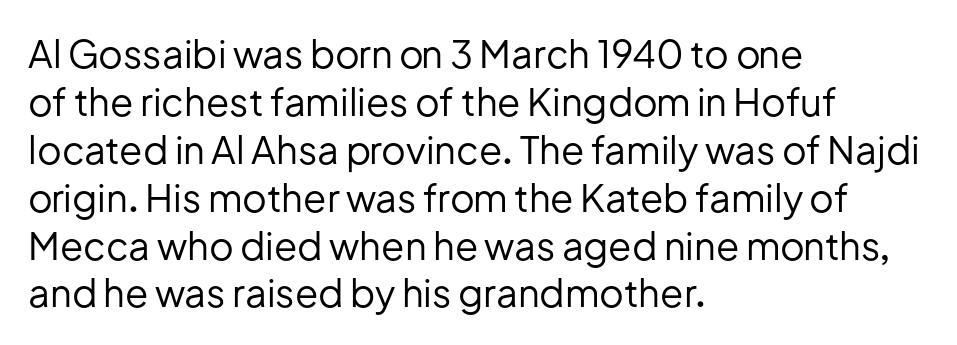
Q: Is the text bold? A: No.
Q: Is the text italic (slanted)? A: No, it is upright.
Q: Is the typeface a serif or a sans-serif typeface? A: Sans-serif.
Q: Is the text underlined? A: No.
Q: How is the paragraph aligned? A: Left-aligned.
Q: Is the spacing between letters normal or unusually wide? A: Normal.
Q: Is the spacing between lines tight, normal or loose? A: Normal.
Q: Width (condensed, normal, or wide)? A: Normal.
Q: Stroke contrast? A: Low.
Q: x-height? A: Medium.
Q: Monospaced? A: No.
